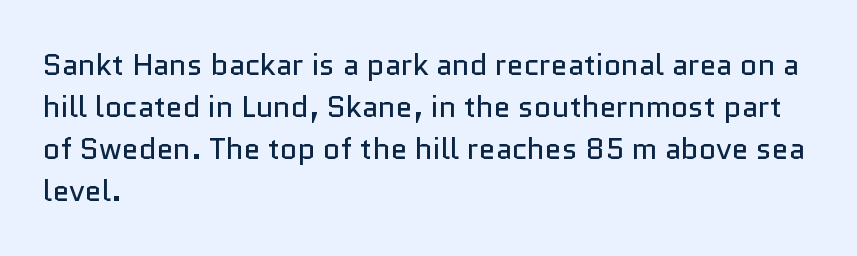
This rendering employs a face without finishing strokes, i.e., a sans-serif. Type without underlining. A typesetter would mark this as roman, not italic. Counters stay open thanks to moderate or lighter strokes. Is this a fixed-width face? No — the glyphs have proportional, varying widths.
